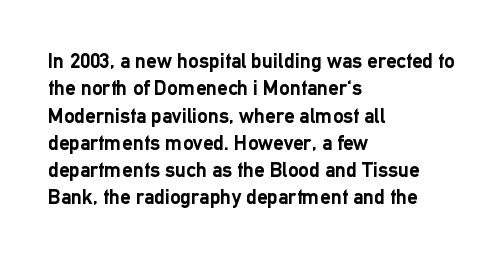
Q: Is the text bold? A: Yes.
Q: Is the text italic (slanted)? A: No, it is upright.
Q: Is the text underlined? A: No.
Q: How is the paragraph aligned? A: Left-aligned.
Q: Is the spacing between letters normal or unusually wide? A: Normal.
Q: Is the spacing between lines tight, normal or loose? A: Normal.
